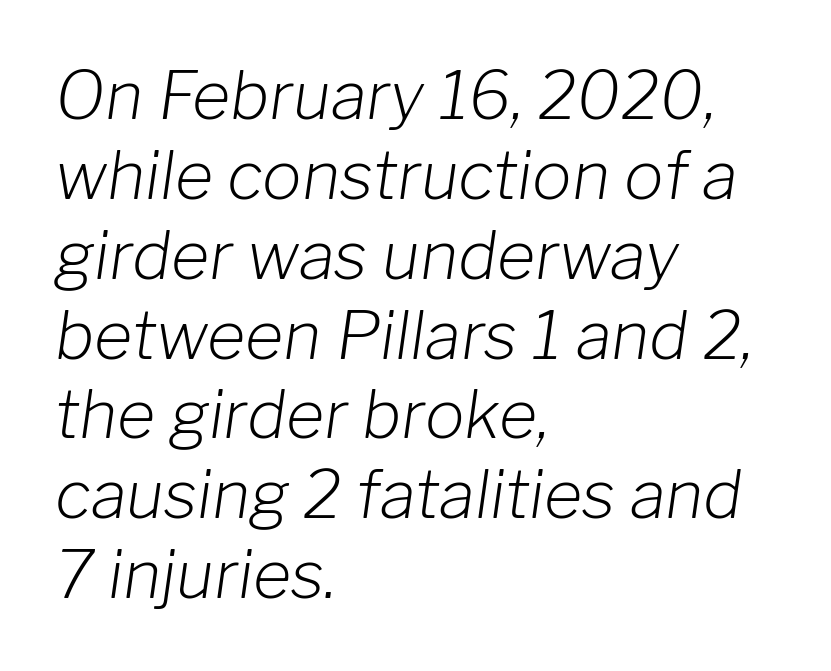
The image shows 66 px light type, italic (leaning right); set left-aligned, line spacing 1.21x, normal letter spacing, not underlined; low stroke contrast and a medium x-height.
